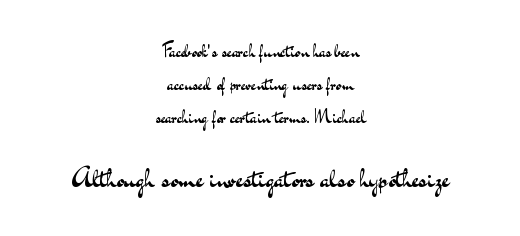
The area under the type is left untouched. Visually, the bottom section dominates because its glyphs are scaled up. Is the stroke heavy? The answer is a plain regular-or-lighter.
